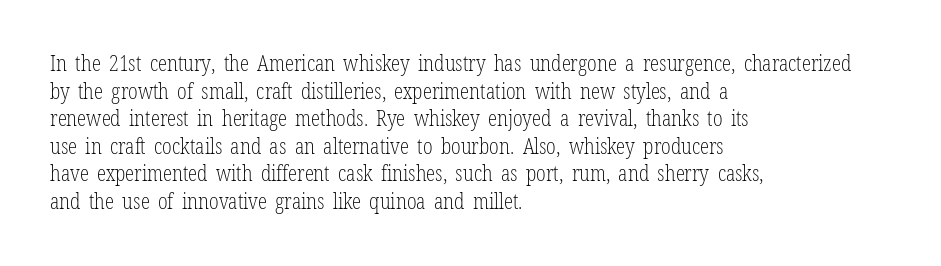
{"italic": "no", "bold": "no", "underline": "no", "align": "left", "line_spacing": "normal", "line_spacing_ratio": 1.31, "letter_spacing": "normal", "letter_spacing_em": 0.0, "glyph_px": 21}
